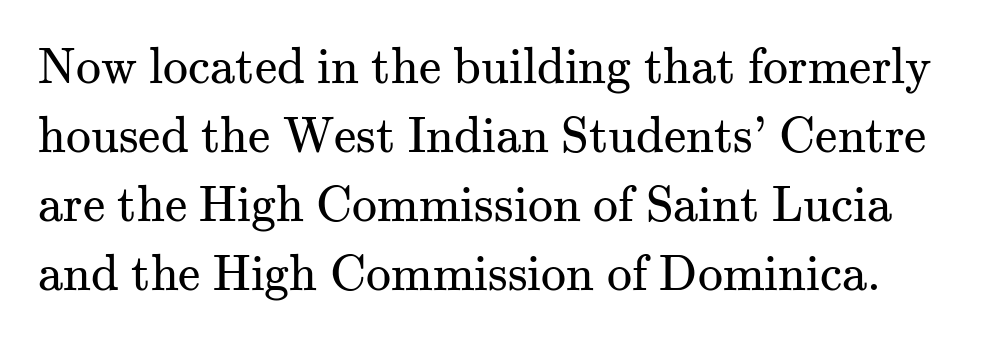
{"serif": "yes", "italic": "no", "bold": "no", "weight": "regular", "width": "normal", "stroke_contrast": "medium", "x_height": "small", "monospaced": "no", "underline": "no", "line_spacing": "normal", "line_spacing_ratio": 1.38, "letter_spacing": "normal", "letter_spacing_em": 0.0, "glyph_px": 50}
